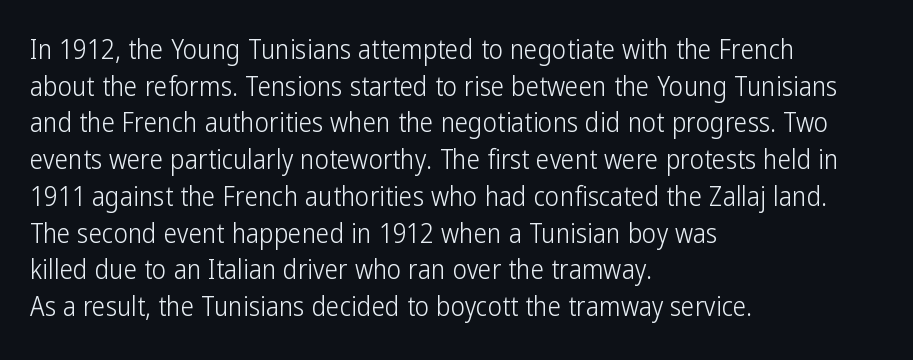
Reading down the block, your eye returns to a fixed left position each line. Do the letters lean? They stand straight. The strip under each line holds only bare page. Bold? No — there's no thickening of the strokes. Line spacing here is normal. Glyph-to-glyph distance matches everyday printed text.
